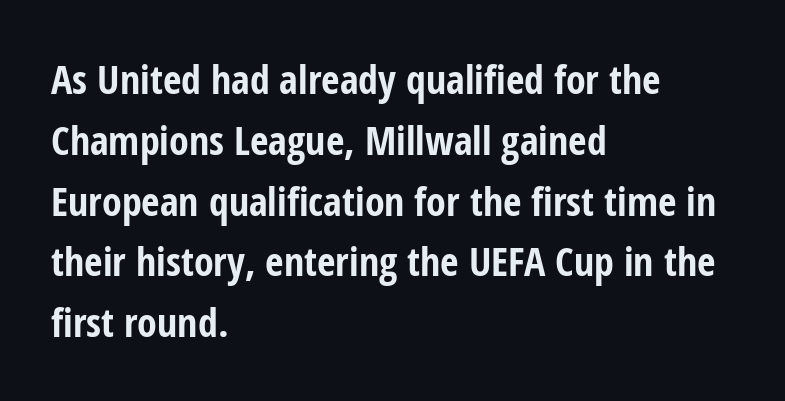
Every stem runs plumb, perpendicular to the baseline. In CSS terms this would be text-align: left. Tracking here is standard; glyphs follow each other at the usual distance. These words are printed bold, with thick strokes throughout. A typesetter would call this proportional, since set widths differ per character. Evenly set lines give the paragraph a standard silhouette.
